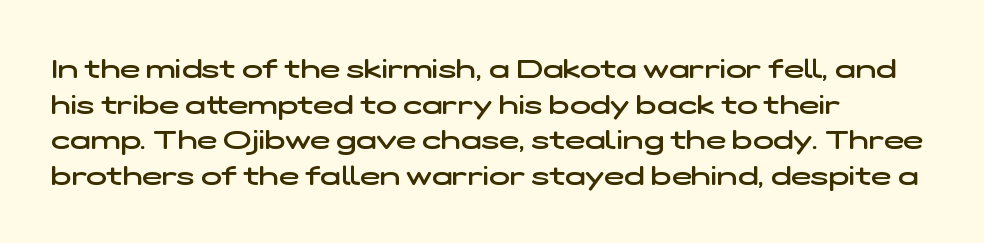
Q: Is the text bold? A: Semi-bold.
Q: Is the text underlined? A: No.
Q: How is the paragraph aligned? A: Left-aligned.
Q: Is the spacing between letters normal or unusually wide? A: Normal.
Q: Is the spacing between lines tight, normal or loose? A: Normal.
